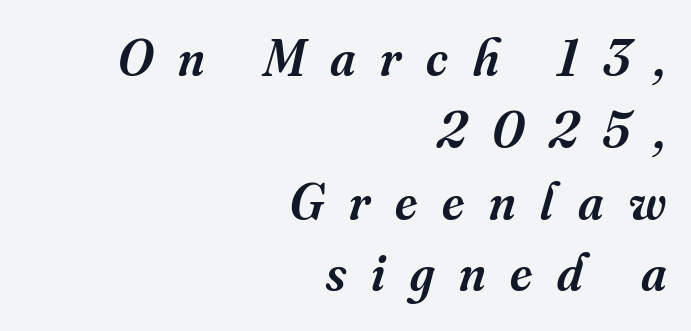
{"serif": "yes", "italic": "yes", "lean": "right", "slant_degrees": 16, "bold": "semi", "weight": "semibold", "width": "normal", "stroke_contrast": "medium", "x_height": "small", "monospaced": "no", "underline": "no", "align": "right", "line_spacing": "normal", "line_spacing_ratio": 1.38, "letter_spacing": "wide", "letter_spacing_em": 0.48, "glyph_px": 52}
